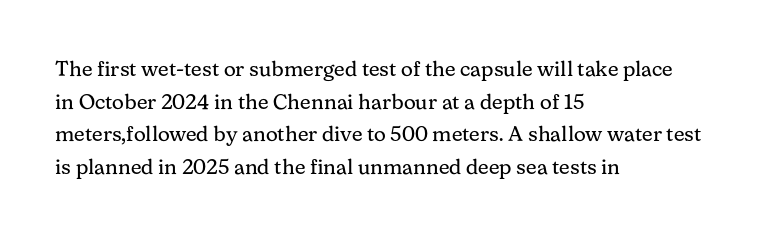
Q: Is the text bold? A: No.
Q: Is the text italic (slanted)? A: No, it is upright.
Q: Is the text underlined? A: No.
Q: How is the paragraph aligned? A: Left-aligned.
Q: Is the spacing between letters normal or unusually wide? A: Normal.
Q: Is the spacing between lines tight, normal or loose? A: Normal.
